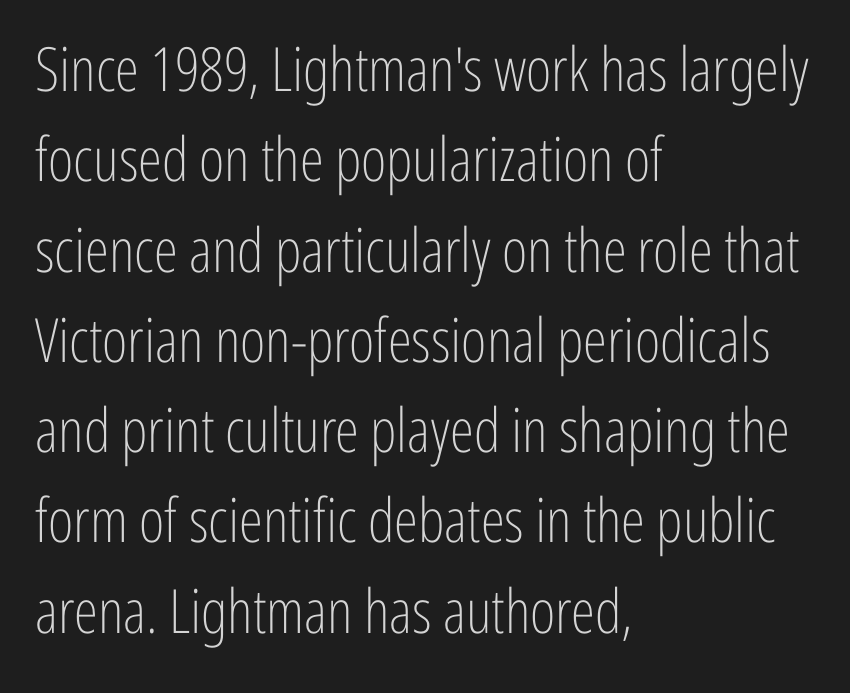
Q: Is the text bold? A: No.
Q: Is the text italic (slanted)? A: No, it is upright.
Q: Is the typeface a serif or a sans-serif typeface? A: Sans-serif.
Q: Is the text underlined? A: No.
Q: How is the paragraph aligned? A: Left-aligned.
Q: Is the spacing between letters normal or unusually wide? A: Normal.
Q: Is the spacing between lines tight, normal or loose? A: Normal.
Q: Width (condensed, normal, or wide)? A: Condensed.
Q: Stroke contrast? A: Low.
Q: x-height? A: Medium.
Q: Monospaced? A: No.
